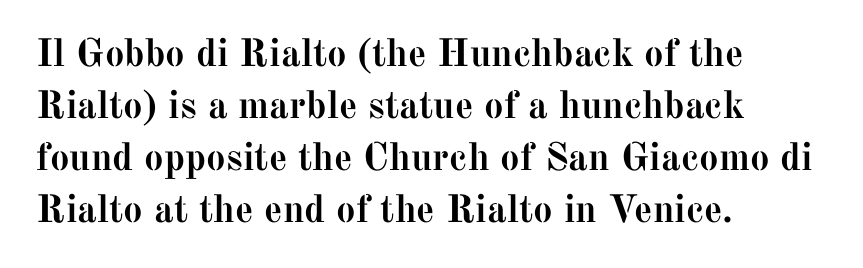
This sample uses a serif face. Varying glyph widths throughout — classic text-font behaviour. Honestly, there is no underline to notice here at all. What's the leading like? Ordinary, nothing unusual. Rendered with straight, roman letterforms.
